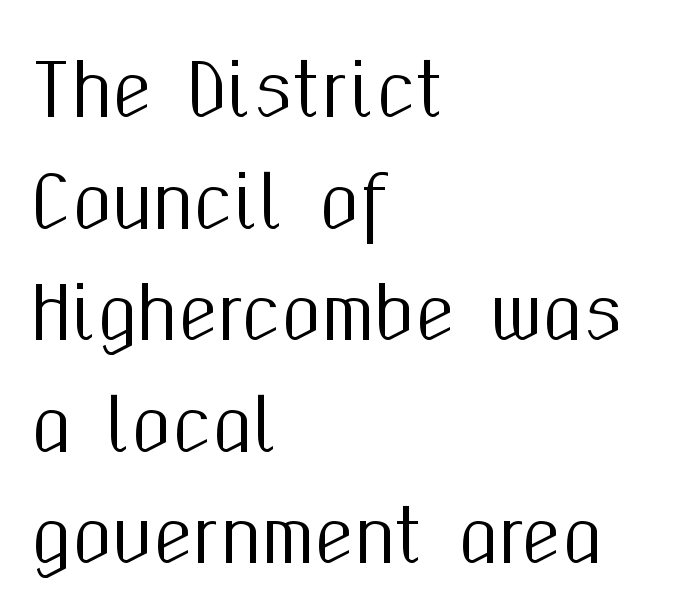
Character widths vary here, with narrow letters taking less room than wide ones. Here the glyphs are tracked normally, forming tight word shapes. Honestly, there is no underline to notice here at all. The font's upright variant was chosen for this text.
